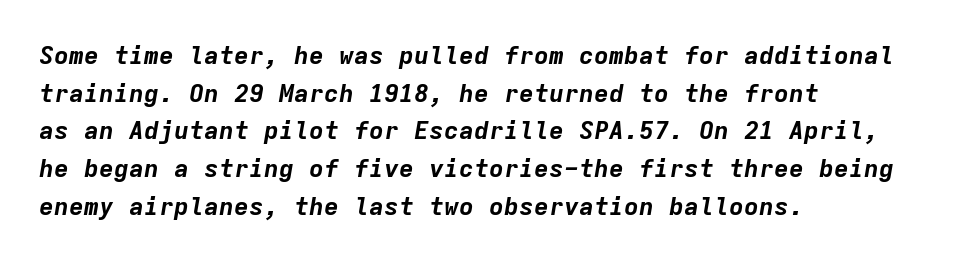
The image shows 25 px bold type, italic (leaning right); set left-aligned, normal line spacing (1.51x), normal letter spacing, not underlined.
